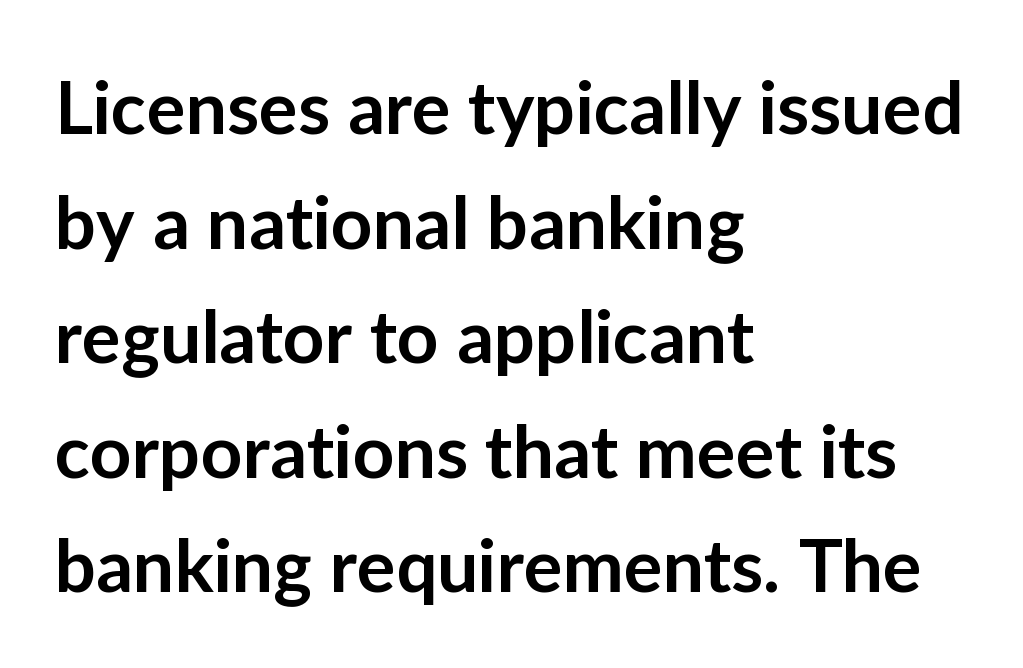
{"serif": "no", "italic": "no", "bold": "semi", "weight": "semibold", "width": "normal", "stroke_contrast": "low", "x_height": "medium", "monospaced": "no", "underline": "no", "align": "left", "line_spacing": "normal", "line_spacing_ratio": 1.57, "letter_spacing": "normal", "letter_spacing_em": 0.0, "glyph_px": 73}
